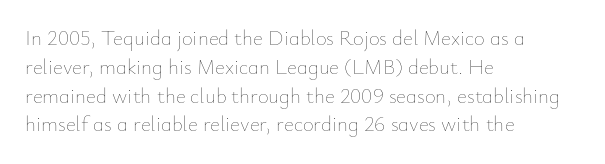
Each new line begins a customary step beneath the previous one. Stems here are at most as thick as an everyday book face. Words appear dense and cohesive because spacing is normal. Descenders hang freely into open space. The axis of the letterforms is exactly vertical.
